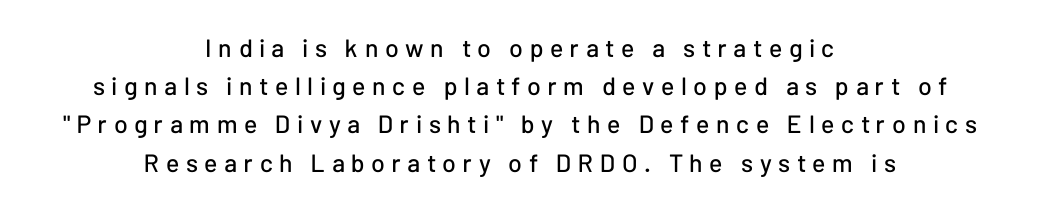
Q: Is the text italic (slanted)? A: No, it is upright.
Q: Is the text underlined? A: No.
Q: How is the paragraph aligned? A: Centered.
Q: Is the spacing between letters normal or unusually wide? A: Unusually wide.
Q: Is the spacing between lines tight, normal or loose? A: Normal.
